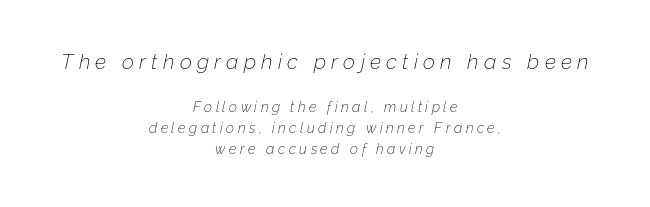
Q: Is the text bold? A: No.
Q: Is the text italic (slanted)? A: Yes, it leans right by about 12 degrees.
Q: Is the text underlined? A: No.
Q: How is the paragraph aligned? A: Centered.
Q: Is the spacing between letters normal or unusually wide? A: Unusually wide.
Q: Is the spacing between lines tight, normal or loose? A: Normal.
Q: Which block of text is set in a larger size, the first (top) or the second (bottom)? A: The first (top) one.
